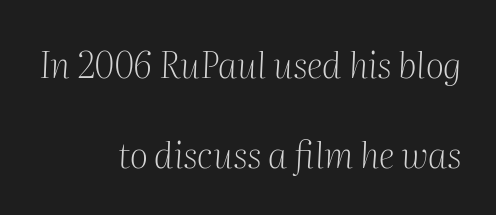
Q: Is the text bold? A: No.
Q: Is the text italic (slanted)? A: Yes, it leans right by about 2 degrees.
Q: Is the typeface a serif or a sans-serif typeface? A: Serif.
Q: Is the text underlined? A: No.
Q: How is the paragraph aligned? A: Right-aligned.
Q: Is the spacing between letters normal or unusually wide? A: Normal.
Q: Is the spacing between lines tight, normal or loose? A: Loose.
Q: Width (condensed, normal, or wide)? A: Normal.
Q: Stroke contrast? A: Medium.
Q: x-height? A: Medium.
Q: Monospaced? A: No.
